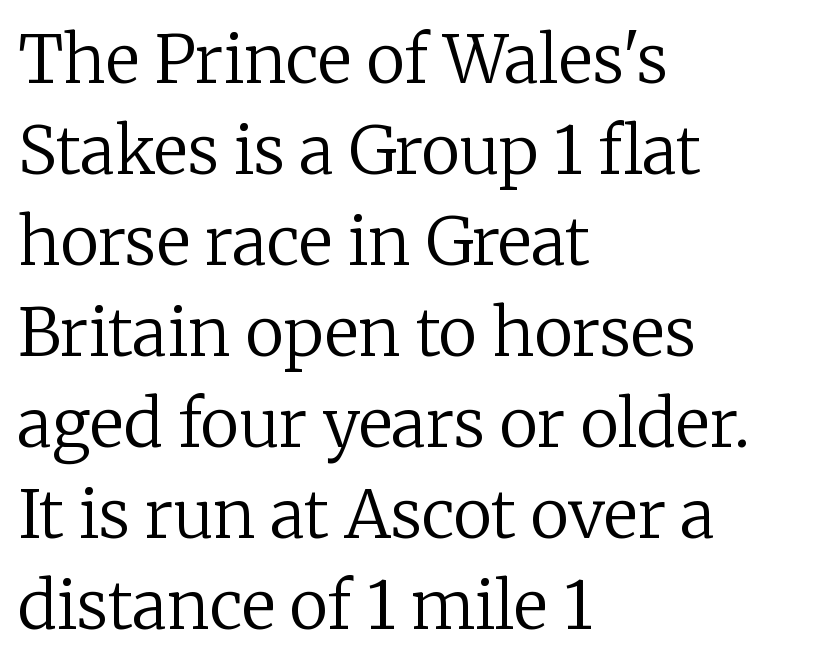
This sample uses an upright cut, with every glyph sitting square on the baseline. On a weight scale, this lands at 450 or below. Notice how descenders clear the ascenders below comfortably — that's standard leading. Stroke terminals: seriffed. Underline: absent.
